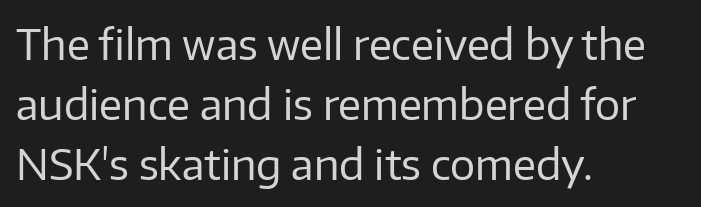
Think of a printed novel: that variable character pitch is what you see here. No word sits above an underline. A typesetter would label this face a sans. Nobody touched the tracking dial on this one.
